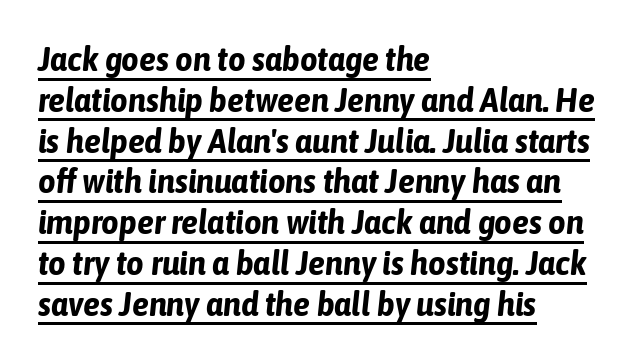
The lines in this sample share a left origin and differ only in where they stop. Between one letter and the next there's only the usual sliver of space. Character widths vary here, with narrow letters taking less room than wide ones. How heavy is the stroke? Heavy — this is a bold. Descenders here cross a horizontal rule under the line. Italic? Definitely — the glyphs are oblique.
